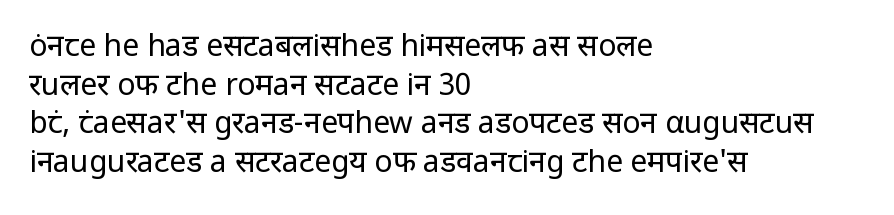
The image shows 30 px regular-weight sans-serif type, upright; set left-aligned, normal line spacing (1.29x), normal letter spacing, not underlined; low stroke contrast and a medium x-height.
